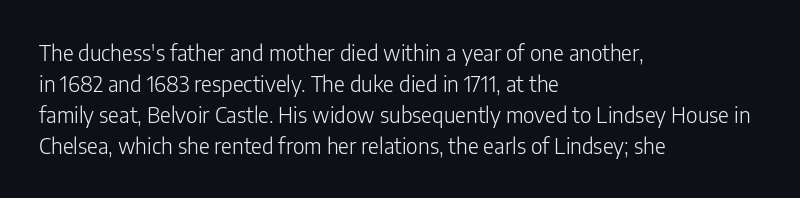
The image shows 21 px text type, upright; set left-aligned, normal line spacing (1.47x), normal letter spacing, not underlined.
